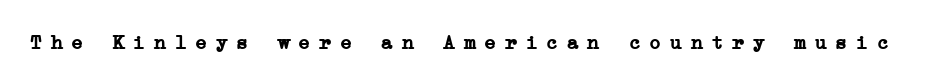
Q: Is the text bold? A: Yes.
Q: Is the text italic (slanted)? A: No, it is upright.
Q: Is the text underlined? A: No.
Q: Is the spacing between letters normal or unusually wide? A: Unusually wide.
